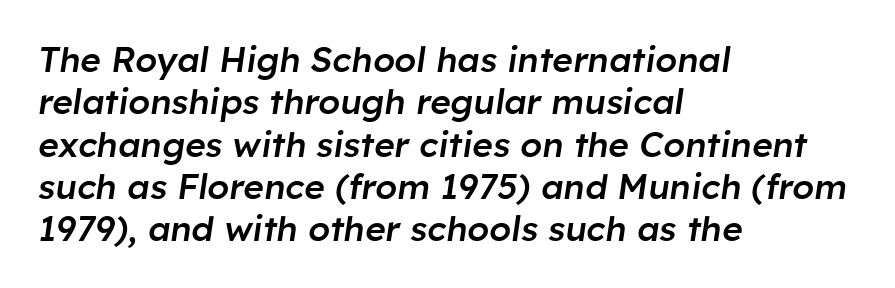
Q: Is the text bold? A: Semi-bold.
Q: Is the text italic (slanted)? A: Yes, it leans right by about 8 degrees.
Q: Is the text underlined? A: No.
Q: How is the paragraph aligned? A: Left-aligned.
Q: Is the spacing between letters normal or unusually wide? A: Normal.
Q: Width (condensed, normal, or wide)? A: Normal.
Q: Stroke contrast? A: Low.
Q: x-height? A: Medium.
Q: Monospaced? A: No.
